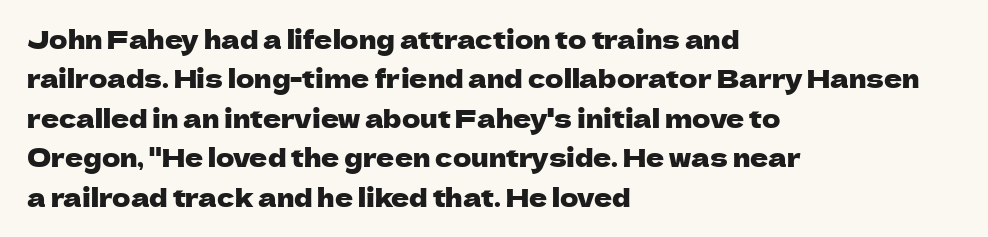
Q: Is the text italic (slanted)? A: No, it is upright.
Q: Is the text underlined? A: No.
Q: How is the paragraph aligned? A: Left-aligned.
Q: Is the spacing between letters normal or unusually wide? A: Normal.
Q: Is the spacing between lines tight, normal or loose? A: Normal.
